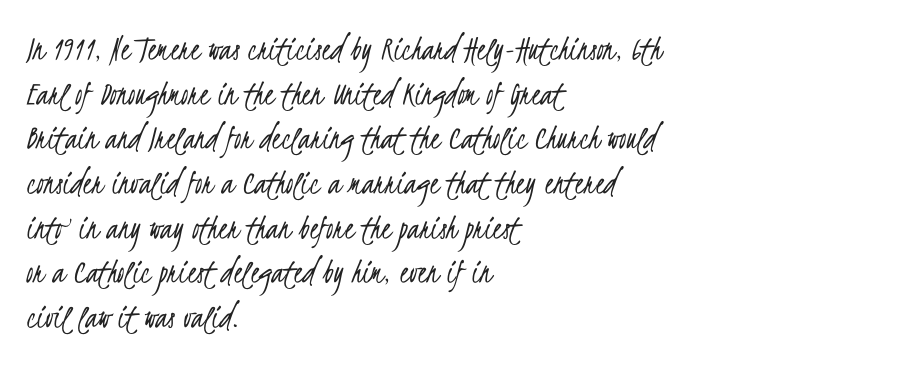
Q: Is the text bold? A: No.
Q: Is the typeface a serif or a sans-serif typeface? A: Sans-serif.
Q: Is the text underlined? A: No.
Q: How is the paragraph aligned? A: Left-aligned.
Q: Is the spacing between letters normal or unusually wide? A: Normal.
Q: Width (condensed, normal, or wide)? A: Condensed.
Q: Stroke contrast? A: Low.
Q: x-height? A: Small.
Q: Monospaced? A: No.
